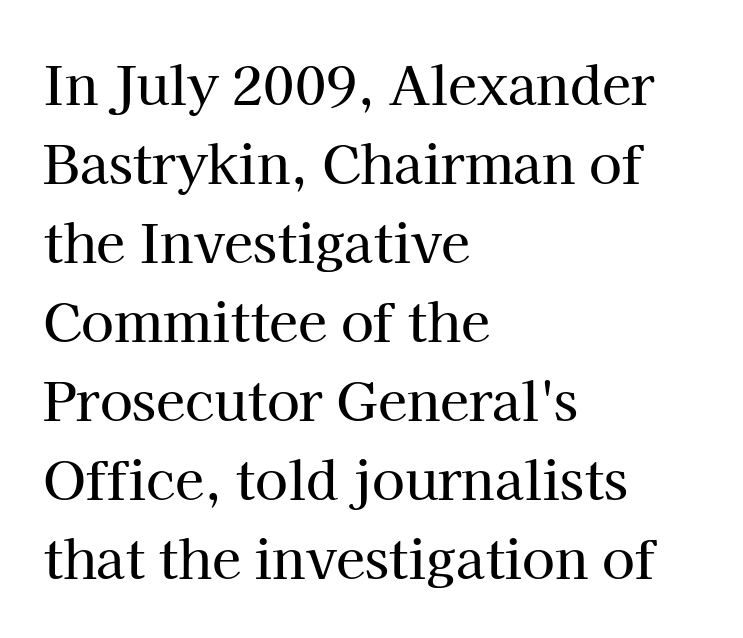
{"serif": "yes", "italic": "no", "width": "normal", "stroke_contrast": "high", "x_height": "medium", "monospaced": "no", "underline": "no", "align": "left", "line_spacing": "normal", "line_spacing_ratio": 1.49, "letter_spacing": "normal", "letter_spacing_em": 0.0, "glyph_px": 53}
